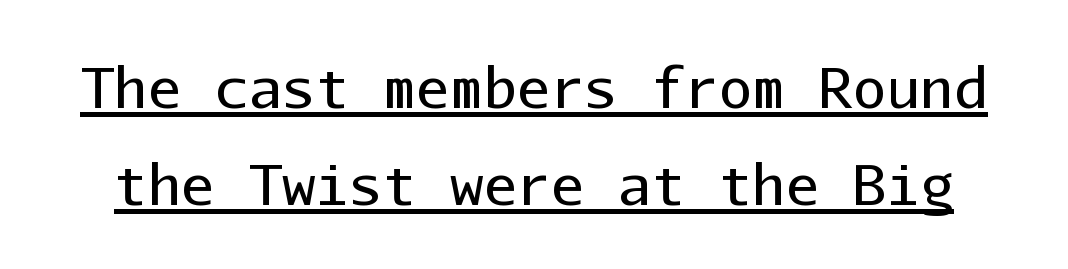
The image shows 56 px regular-weight sans-serif type, upright, monospaced; set line spacing 1.74x, normal letter spacing, underlined; low stroke contrast and a medium x-height.
